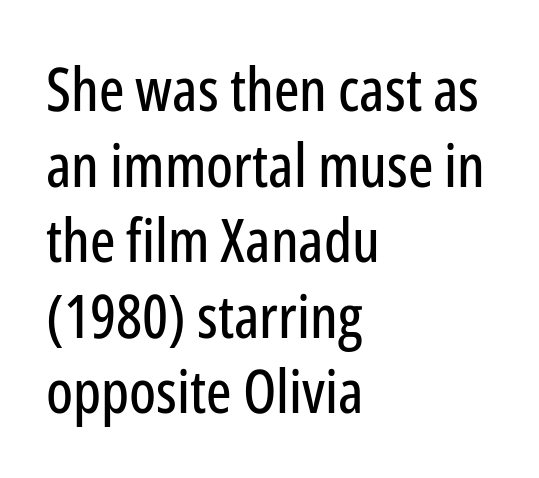
Q: Is the text italic (slanted)? A: No, it is upright.
Q: Is the typeface a serif or a sans-serif typeface? A: Sans-serif.
Q: Is the text underlined? A: No.
Q: How is the paragraph aligned? A: Left-aligned.
Q: Is the spacing between letters normal or unusually wide? A: Normal.
Q: Is the spacing between lines tight, normal or loose? A: Normal.
Q: Width (condensed, normal, or wide)? A: Condensed.
Q: Stroke contrast? A: Low.
Q: x-height? A: Medium.
Q: Monospaced? A: No.
